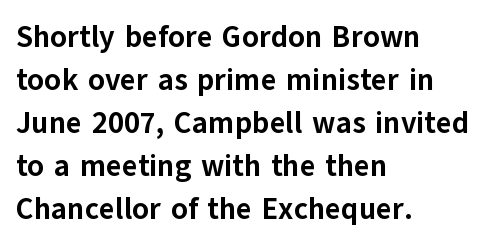
Q: Is the text bold? A: Yes.
Q: Is the text italic (slanted)? A: No, it is upright.
Q: Is the typeface a serif or a sans-serif typeface? A: Sans-serif.
Q: Is the text underlined? A: No.
Q: How is the paragraph aligned? A: Left-aligned.
Q: Is the spacing between letters normal or unusually wide? A: Normal.
Q: Is the spacing between lines tight, normal or loose? A: Normal.
Q: Width (condensed, normal, or wide)? A: Normal.
Q: Stroke contrast? A: Low.
Q: x-height? A: Medium.
Q: Monospaced? A: No.
